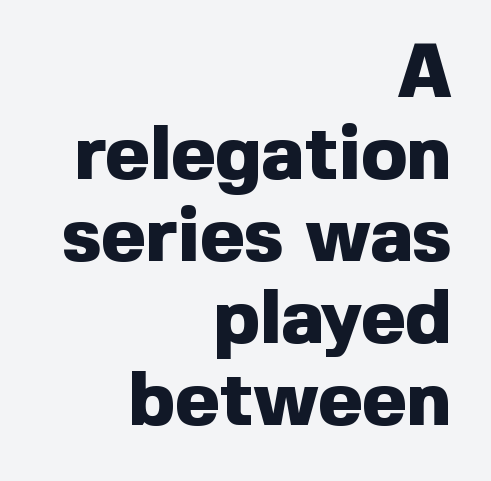
{"serif": "no", "italic": "no", "bold": "yes", "weight": "heavy", "width": "normal", "x_height": "medium", "monospaced": "no", "underline": "no", "align": "right", "line_spacing": "tight", "line_spacing_ratio": 1.08, "letter_spacing": "normal", "letter_spacing_em": 0.0, "glyph_px": 76}
